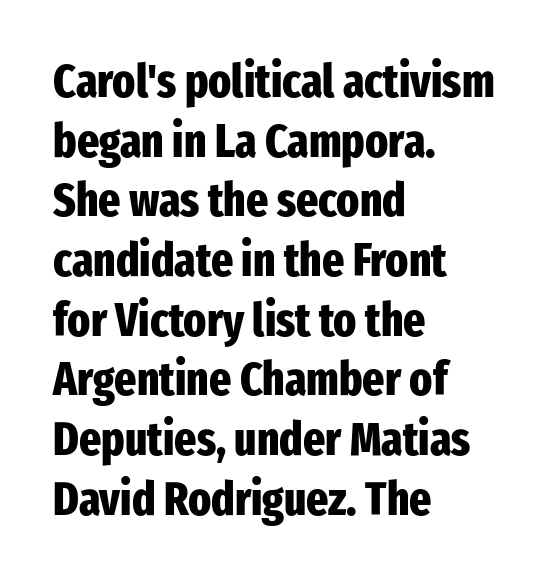
The letters advance in unequal steps, a hallmark of proportional type. The paragraph has a hard left edge and a soft right edge. The designer left line spacing at the default. Italic: no, the glyphs are upright roman. Tracking value appears to be zero — textbook default spacing.
